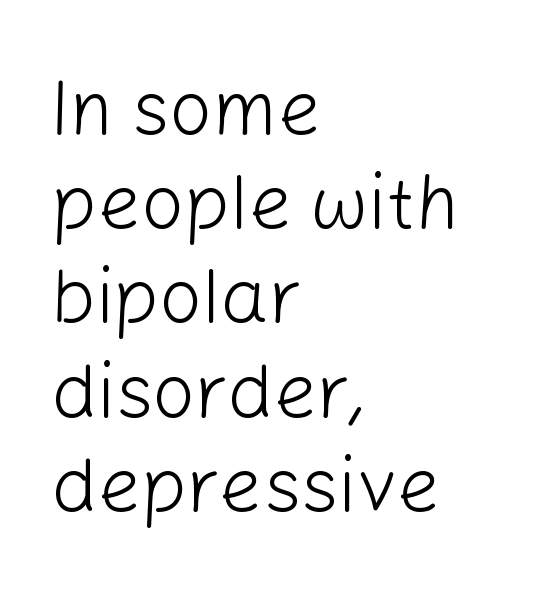
Q: Is the text bold? A: No.
Q: Is the text italic (slanted)? A: No, it is upright.
Q: Is the typeface a serif or a sans-serif typeface? A: Sans-serif.
Q: Is the text underlined? A: No.
Q: How is the paragraph aligned? A: Left-aligned.
Q: Is the spacing between letters normal or unusually wide? A: Normal.
Q: Width (condensed, normal, or wide)? A: Normal.
Q: Stroke contrast? A: Low.
Q: x-height? A: Medium.
Q: Monospaced? A: No.
